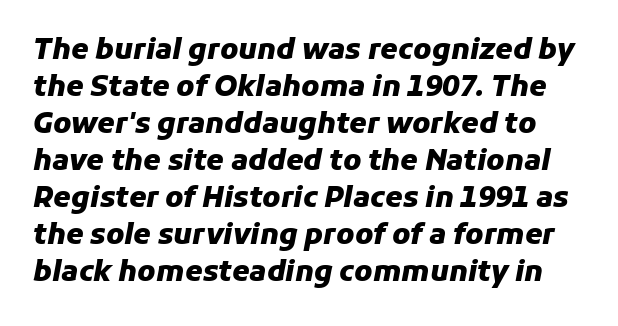
Q: Is the text bold? A: Yes.
Q: Is the text italic (slanted)? A: Yes, it leans right by about 11 degrees.
Q: Is the text underlined? A: No.
Q: Is the spacing between letters normal or unusually wide? A: Normal.
Q: Is the spacing between lines tight, normal or loose? A: Normal.
Q: Width (condensed, normal, or wide)? A: Normal.
Q: Stroke contrast? A: Low.
Q: x-height? A: Medium.
Q: Monospaced? A: No.
